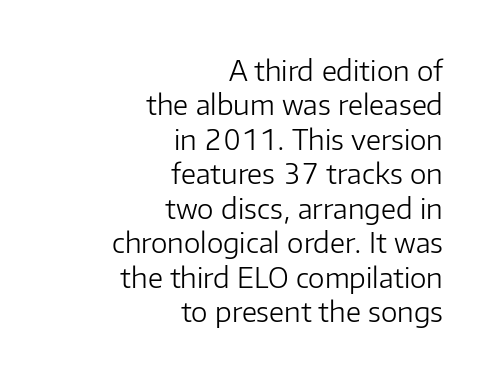
Q: Is the text bold? A: No.
Q: Is the text italic (slanted)? A: No, it is upright.
Q: Is the typeface a serif or a sans-serif typeface? A: Sans-serif.
Q: Is the text underlined? A: No.
Q: How is the paragraph aligned? A: Right-aligned.
Q: Is the spacing between letters normal or unusually wide? A: Normal.
Q: Width (condensed, normal, or wide)? A: Normal.
Q: Stroke contrast? A: Low.
Q: x-height? A: Medium.
Q: Monospaced? A: No.
